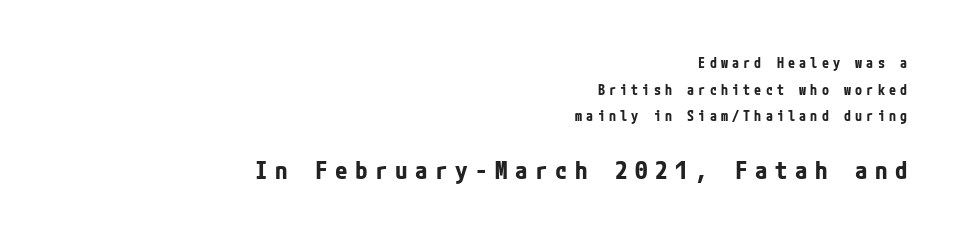
The image shows 25 px bold type, upright; set right-aligned, loose line spacing (1.91x), unusually wide letter spacing (+0.3 em), not underlined; the second (bottom) block is 1.79x larger.
